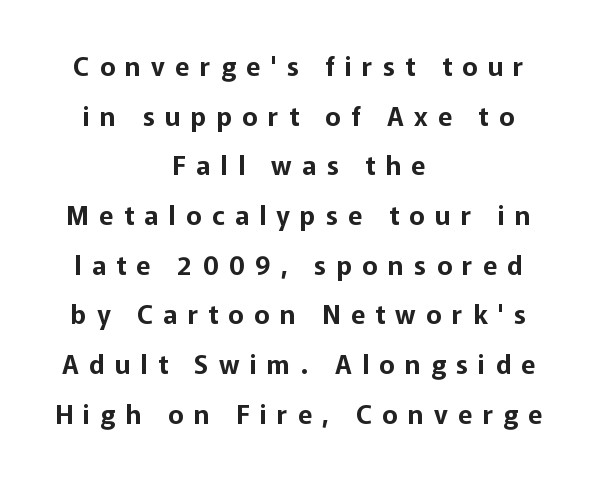
The image shows 26 px text type, upright; set centered, loose line spacing (1.91x), unusually wide letter spacing (+0.4 em), not underlined.
